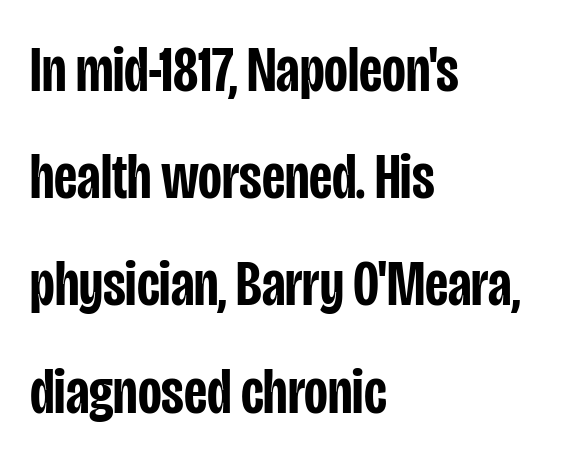
Nobody drew a line under any word here. The rendering uses a moderate line-height, typical for paragraphs. Short note: letters normally spaced. Typesetter's note: demi weight, one step under bold. This rendering employs a face without finishing strokes, i.e., a sans-serif.
